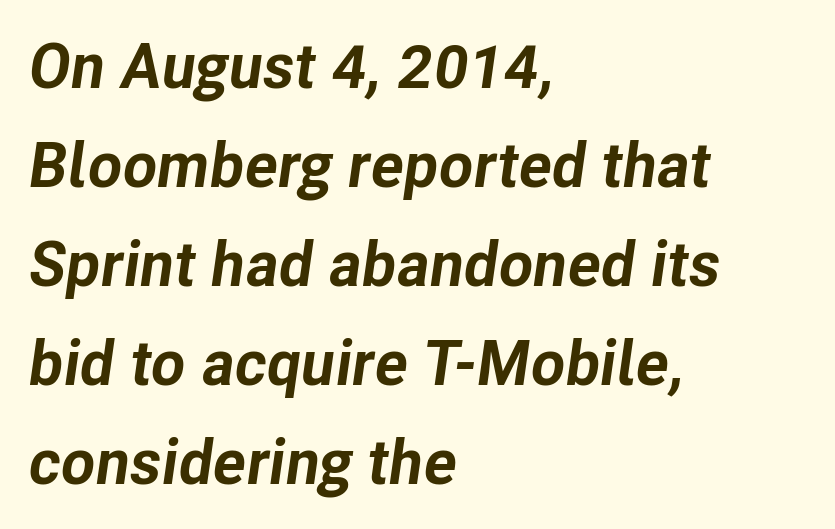
Strokes here are thick enough to call this a true bold. Left-aligned paragraph, ragged on the right. The lines sit at an ordinary, default distance from one another. The passage shown is not underscored anywhere. Character widths vary here, with narrow letters taking less room than wide ones.
